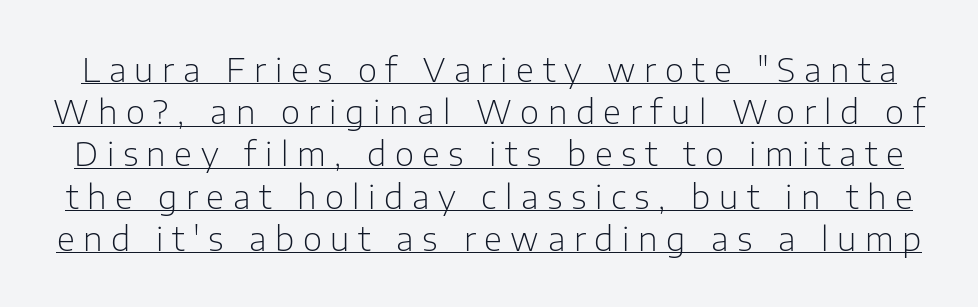
The sample's only ornament is a line tracing under the words. Honestly, the letter spacing is so wide it's the main thing you notice. No letter is thick-stroked: the sample isn't bold. Note the varied advance widths — an 'i' is clearly narrower than an 'm'. Compared with typical paragraphs, the rows here are spaced about the same.
